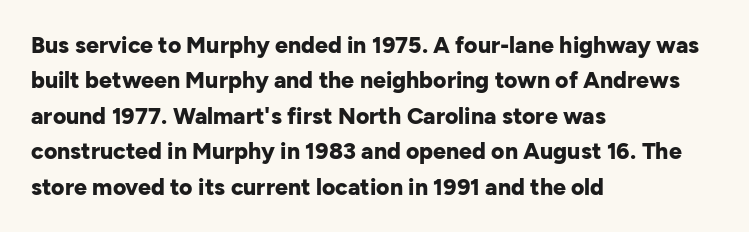
The strip under each line holds only bare page. The designer left line spacing at the default. Typeset ragged right — the left edge is the straight one. Heavy-handed strokes throughout: this text is bold.
